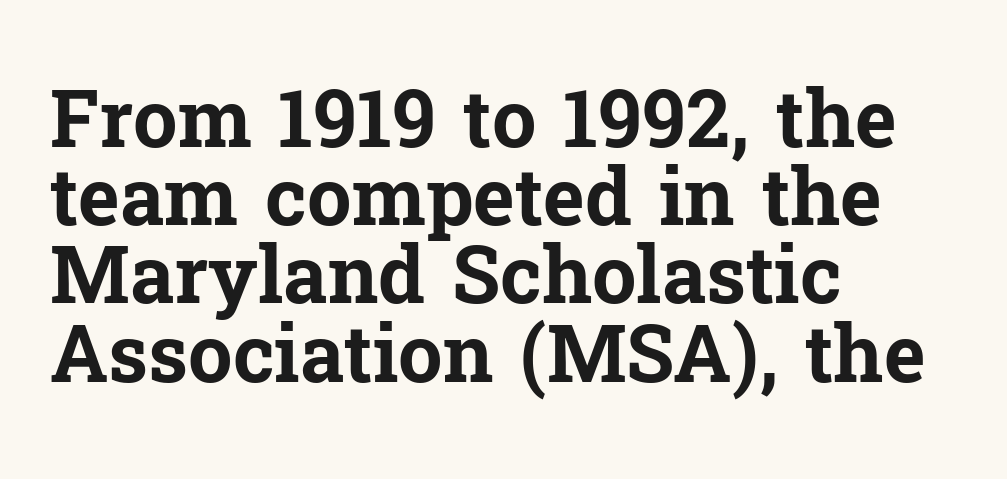
Q: Is the text bold? A: Yes.
Q: Is the text italic (slanted)? A: No, it is upright.
Q: Is the typeface a serif or a sans-serif typeface? A: Serif.
Q: Is the text underlined? A: No.
Q: How is the paragraph aligned? A: Left-aligned.
Q: Is the spacing between letters normal or unusually wide? A: Normal.
Q: Is the spacing between lines tight, normal or loose? A: Tight.
Q: Width (condensed, normal, or wide)? A: Normal.
Q: Stroke contrast? A: Low.
Q: x-height? A: Medium.
Q: Monospaced? A: No.
